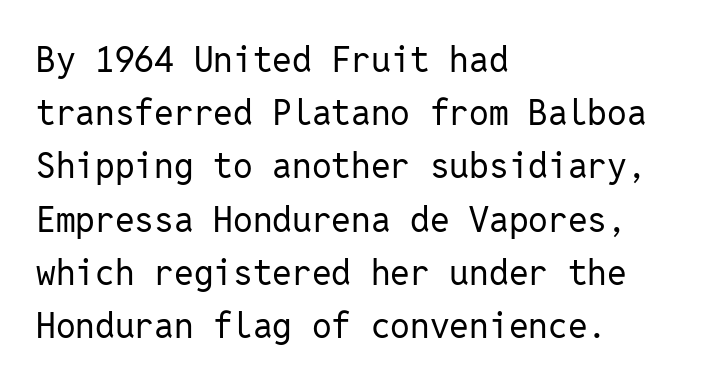
{"serif": "no", "italic": "no", "bold": "no", "weight": "regular", "width": "normal", "stroke_contrast": "low", "x_height": "medium", "monospaced": "yes", "underline": "no", "align": "left", "line_spacing": "normal", "line_spacing_ratio": 1.52, "letter_spacing": "normal", "letter_spacing_em": 0.0, "glyph_px": 35}
